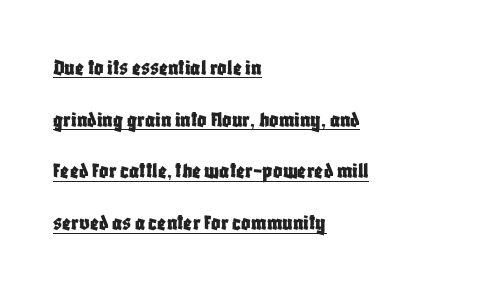
A classic flush-left, rag-right setting is used for this passage. There is no visible air inserted between adjacent glyphs. The rendering uses the underline text-decoration. Posture: upright roman. The block of text is sparse from top to bottom, with ample space between rows.
